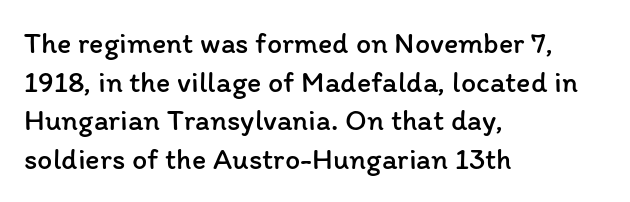
Quick note: underline off. Every stem runs plumb, perpendicular to the baseline. Honestly, the row spacing looks completely unremarkable. Is the stroke heavy? The answer is a plain regular-or-lighter.
